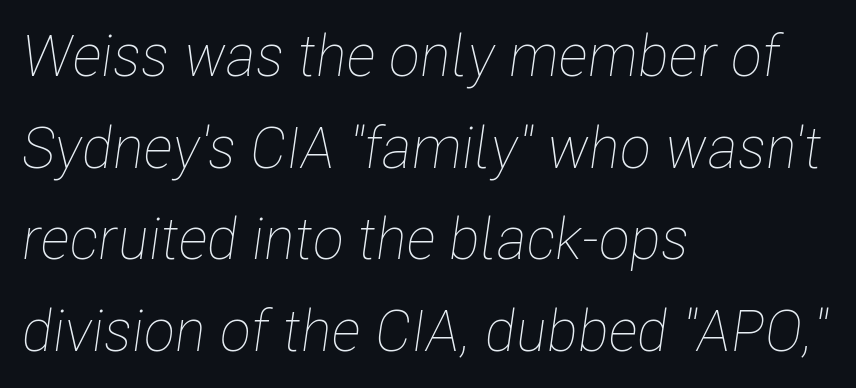
The image shows 58 px thin, condensed type, italic (leaning right); set left-aligned, normal line spacing (1.58x), normal letter spacing, not underlined; low stroke contrast and a medium x-height.
